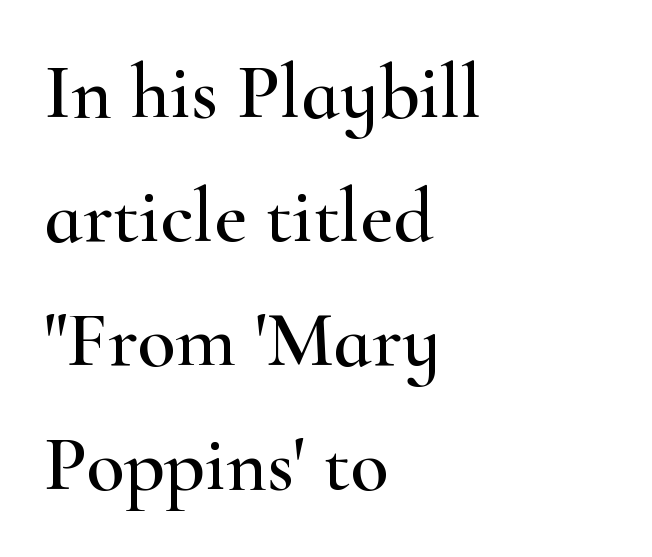
{"serif": "yes", "italic": "no", "width": "wide", "stroke_contrast": "high", "x_height": "small", "monospaced": "no", "underline": "no", "align": "left", "line_spacing": "normal", "line_spacing_ratio": 1.57, "letter_spacing": "normal", "letter_spacing_em": 0.0, "glyph_px": 79}
